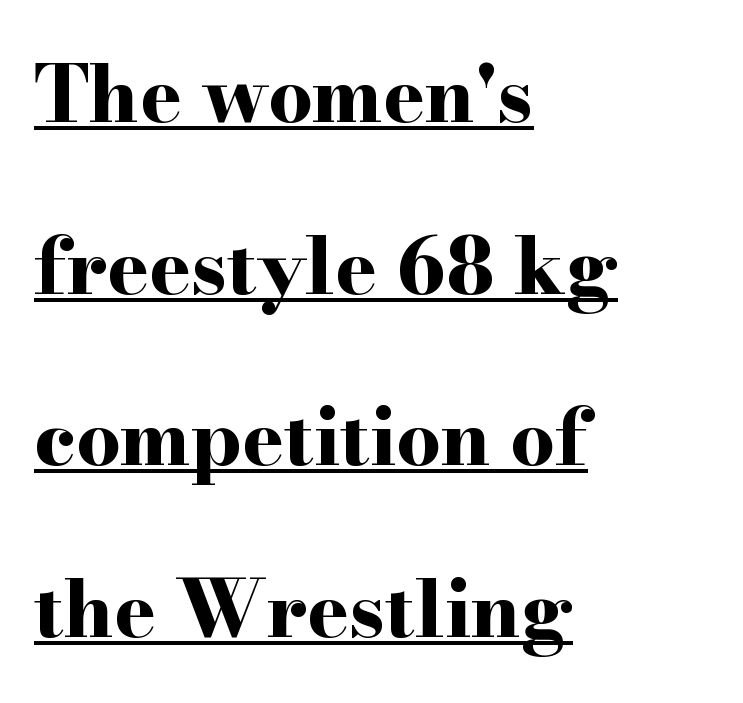
{"serif": "yes", "italic": "no", "bold": "yes", "weight": "bold", "width": "wide", "stroke_contrast": "high", "x_height": "small", "monospaced": "no", "underline": "yes", "align": "left", "line_spacing": "loose", "line_spacing_ratio": 2.2, "letter_spacing": "normal", "letter_spacing_em": 0.0, "glyph_px": 78}
